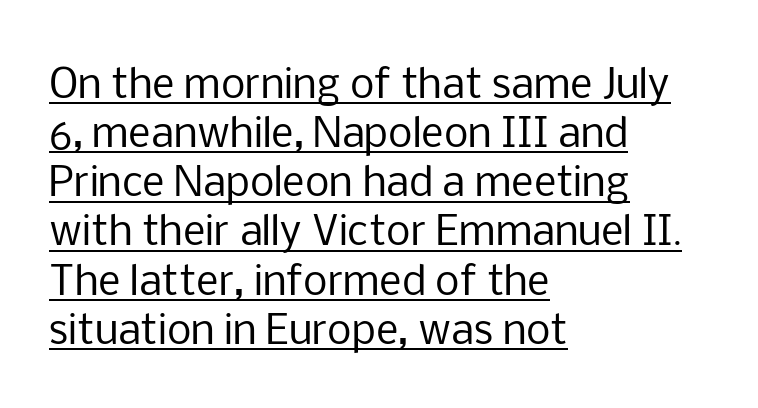
{"serif": "no", "italic": "no", "bold": "no", "weight": "regular", "width": "normal", "stroke_contrast": "low", "x_height": "medium", "monospaced": "no", "underline": "yes", "align": "left", "line_spacing": "normal", "line_spacing_ratio": 1.26, "letter_spacing": "normal", "letter_spacing_em": 0.0, "glyph_px": 39}
